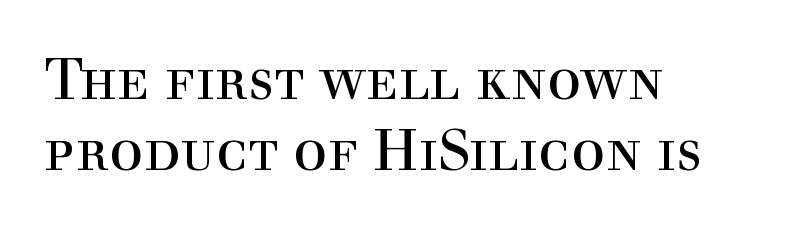
Yep, those are serifs on the letters. Character widths vary here, with narrow letters taking less room than wide ones. Look at the tracking — it's just the regular setting, nothing added. Tall strokes in this sample are plumb rather than angled. The zone under the glyphs is completely vacant. Left-aligned paragraph, ragged on the right.
